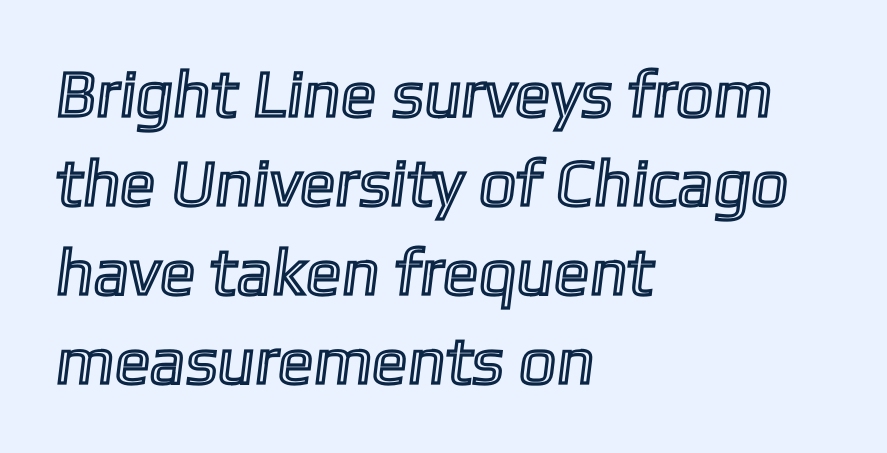
Q: Is the text underlined? A: No.
Q: How is the paragraph aligned? A: Left-aligned.
Q: Is the spacing between letters normal or unusually wide? A: Normal.
Q: Is the spacing between lines tight, normal or loose? A: Normal.
Q: Width (condensed, normal, or wide)? A: Normal.
Q: x-height? A: Medium.
Q: Monospaced? A: No.
